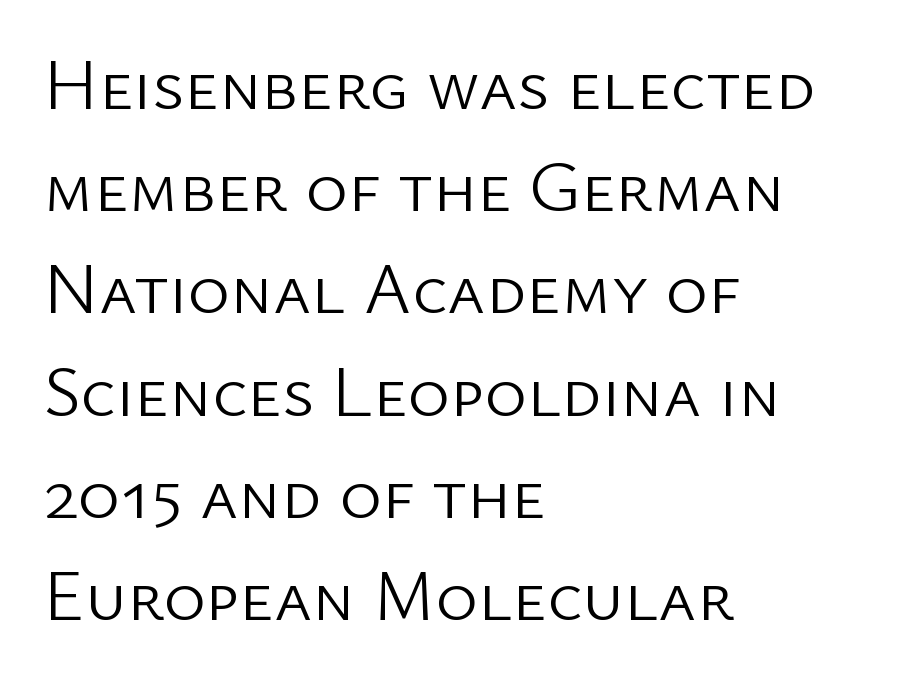
Q: Is the text bold? A: No.
Q: Is the text italic (slanted)? A: No, it is upright.
Q: Is the typeface a serif or a sans-serif typeface? A: Sans-serif.
Q: Is the text underlined? A: No.
Q: How is the paragraph aligned? A: Left-aligned.
Q: Is the spacing between letters normal or unusually wide? A: Normal.
Q: Is the spacing between lines tight, normal or loose? A: Normal.
Q: Width (condensed, normal, or wide)? A: Normal.
Q: Stroke contrast? A: Low.
Q: x-height? A: Medium.
Q: Monospaced? A: No.
